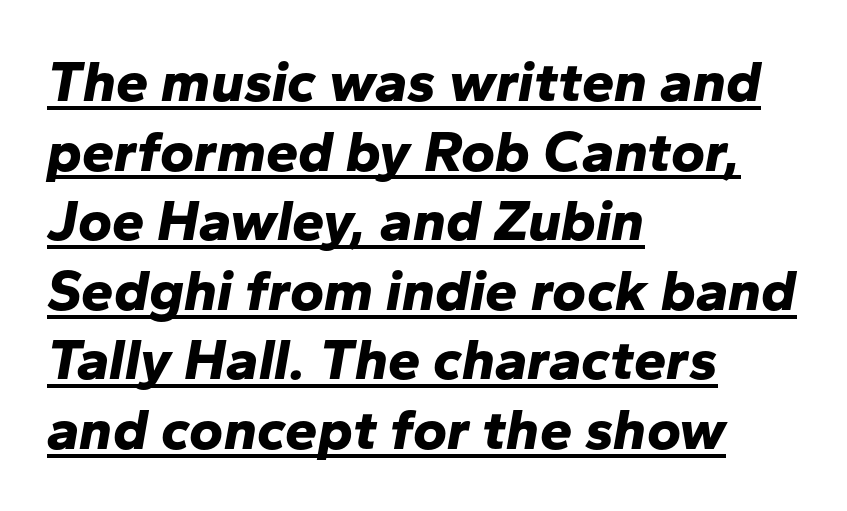
{"italic": "yes", "lean": "right", "slant_degrees": 10, "bold": "yes", "weight": "bold", "width": "normal", "stroke_contrast": "low", "x_height": "medium", "monospaced": "no", "underline": "yes", "align": "left", "line_spacing_ratio": 1.2, "letter_spacing": "normal", "letter_spacing_em": 0.0, "glyph_px": 58}
